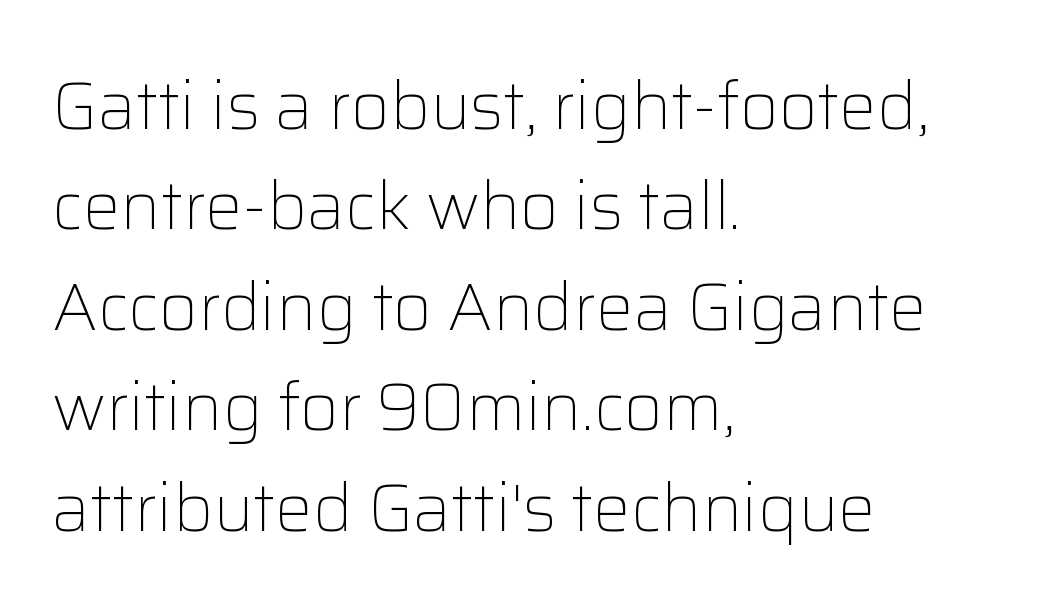
Look at the bottom of the vertical strokes: they stop flat, with no serifs. The weight would be labelled regular, book, light, or lighter still. Letter spacing: default. Upright lettering throughout.
